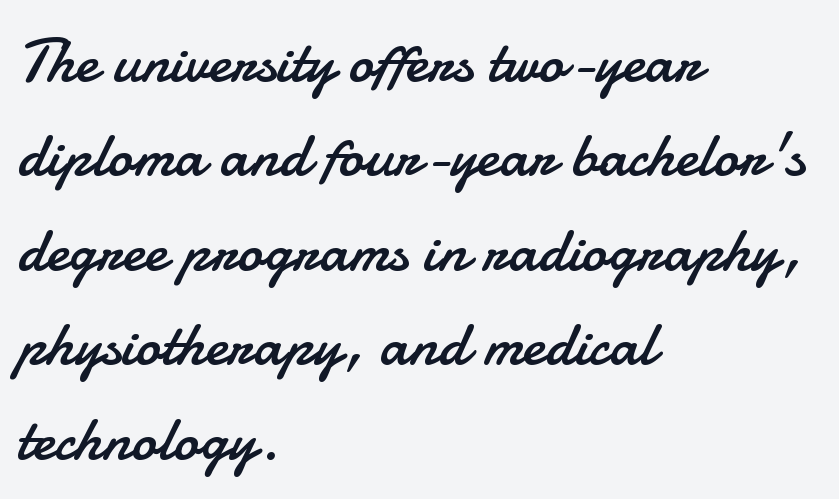
Rule under the text: the space is simply empty. The rendering uses natural spacing where letterforms have individual widths. The passage is arranged the way most books set body copy — flush left. Spacing between characters is what you'd get straight out of the box.
